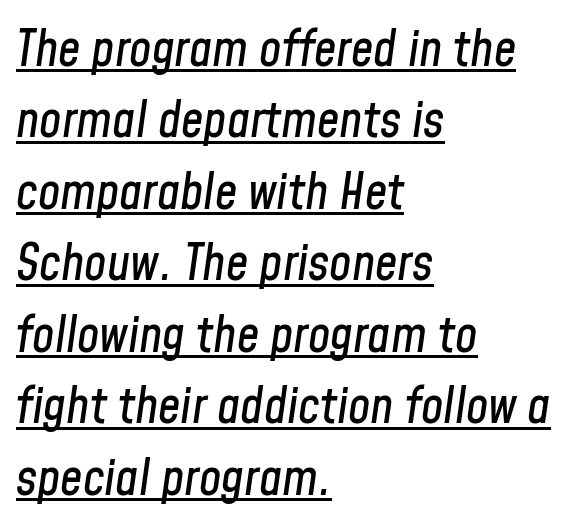
The image shows 50 px condensed type, italic (leaning right); set left-aligned, normal line spacing (1.43x), normal letter spacing, underlined; low stroke contrast and a medium x-height.
